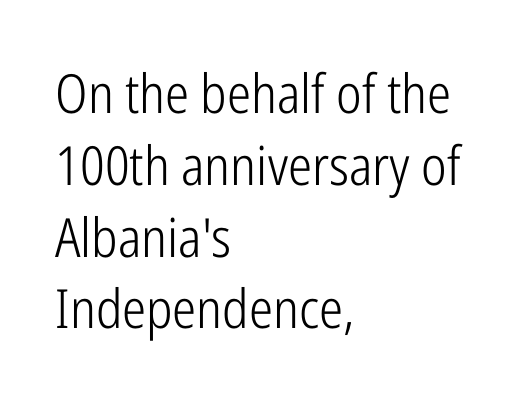
The image shows 54 px light, condensed sans-serif type, upright; set left-aligned, normal line spacing (1.33x), normal letter spacing, not underlined; low stroke contrast and a medium x-height.
